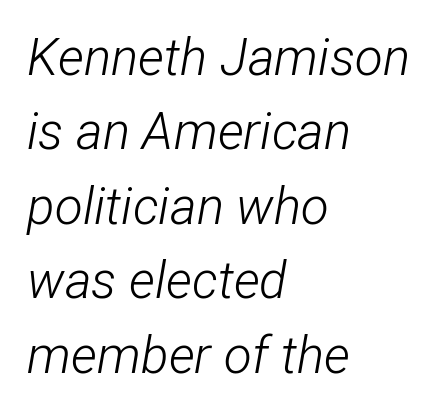
The passage shown stacks its lines at a standard gap. This sample uses an oblique cut, with every glyph tilted off the vertical. The horizontal fit of the characters is conventional and even. The text block is weighted toward the left margin, trailing off unevenly rightward. A clean baseline with only descenders dipping below it.
